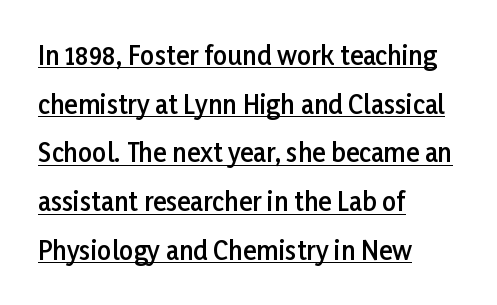
{"italic": "no", "bold": "semi", "underline": "yes", "align": "left", "line_spacing": "loose", "line_spacing_ratio": 1.95, "letter_spacing": "normal", "letter_spacing_em": 0.0, "glyph_px": 25}
